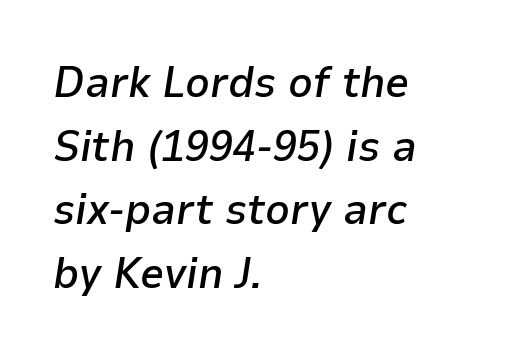
{"italic": "yes", "lean": "right", "slant_degrees": 9, "bold": "semi", "weight": "semibold", "width": "normal", "stroke_contrast": "low", "x_height": "medium", "monospaced": "no", "underline": "no", "align": "left", "line_spacing": "normal", "line_spacing_ratio": 1.48, "letter_spacing": "normal", "letter_spacing_em": 0.0, "glyph_px": 43}
